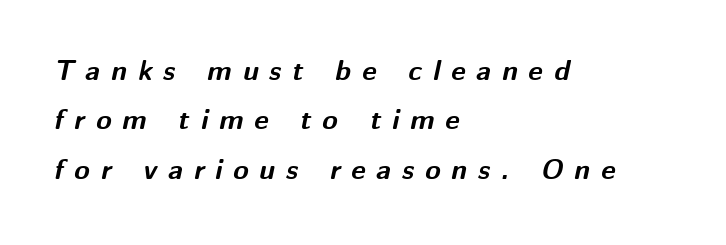
{"italic": "yes", "lean": "right", "slant_degrees": 12, "bold": "yes", "weight": "bold", "width": "normal", "stroke_contrast": "medium", "x_height": "medium", "monospaced": "no", "underline": "no", "align": "left", "line_spacing_ratio": 1.76, "letter_spacing": "wide", "letter_spacing_em": 0.39, "glyph_px": 28}
